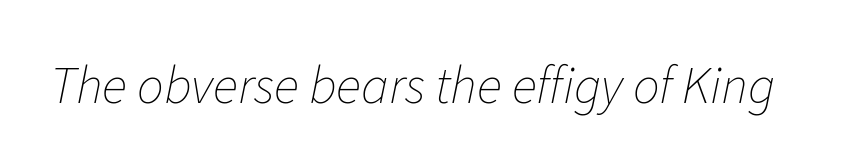
Nothing heavy about these letters — not bold at all. Inter-character spacing is left at the font's built-in metrics. Style check: oblique. The glyphs are unaccompanied by any horizontal stroke below them. The face used here is proportionally spaced, like ordinary book or web type.
